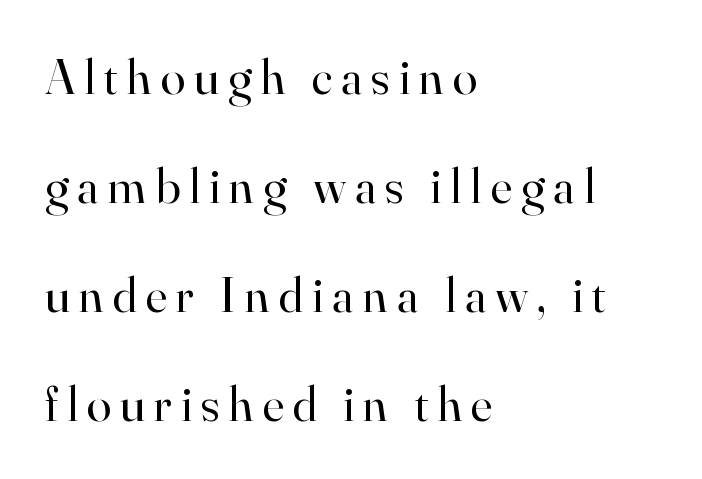
The passage is arranged the way most books set body copy — flush left. Plain, unruled lines of type. A roman cut, with each character standing at attention. Weight: in the light-to-regular range. This sample has the flowing, uneven cadence of proportional lettering. Old-style or modern, the face here clearly has serifs.
